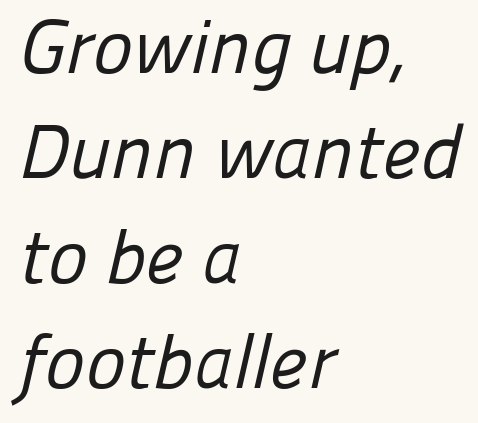
Compared with a typical body face, this is equally light or lighter still. Does the leading feel generous? No, just average. I'd call this a sans setting — the letters go barefoot. Think of a printed novel: that variable character pitch is what you see here. In terms of letterspacing, this is plain default setting. The strip under each line holds only bare page.
